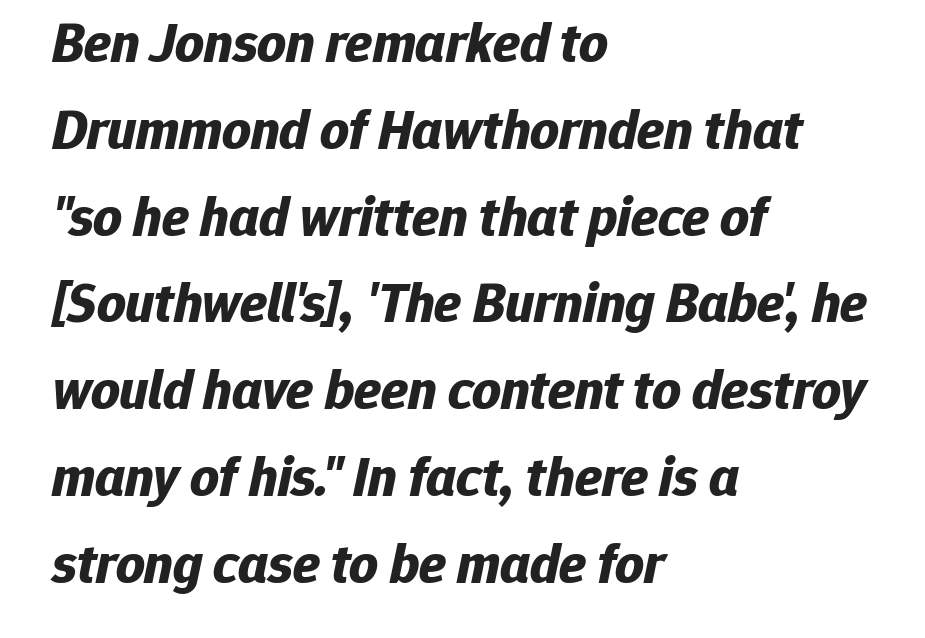
One glance says typical: line gaps are just what's usual. Here the designer chose a conventional face with non-uniform glyph widths. Letter spacing: default. A clean baseline with only descenders dipping below it.
